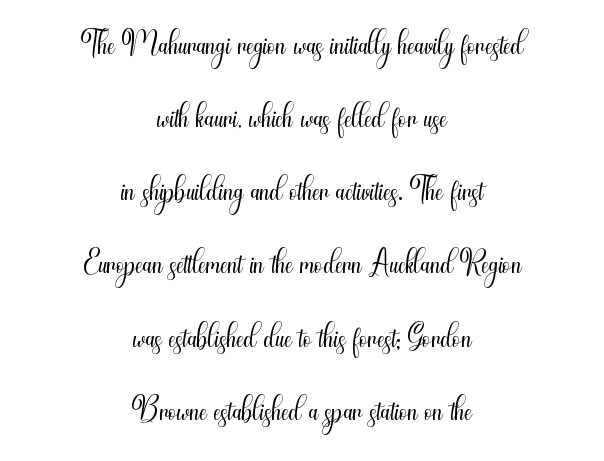
{"serif": "no", "bold": "no", "weight": "light", "width": "condensed", "stroke_contrast": "medium", "x_height": "small", "monospaced": "no", "underline": "no", "align": "center", "line_spacing": "normal", "line_spacing_ratio": 1.59, "letter_spacing": "normal", "letter_spacing_em": 0.0, "glyph_px": 46}
